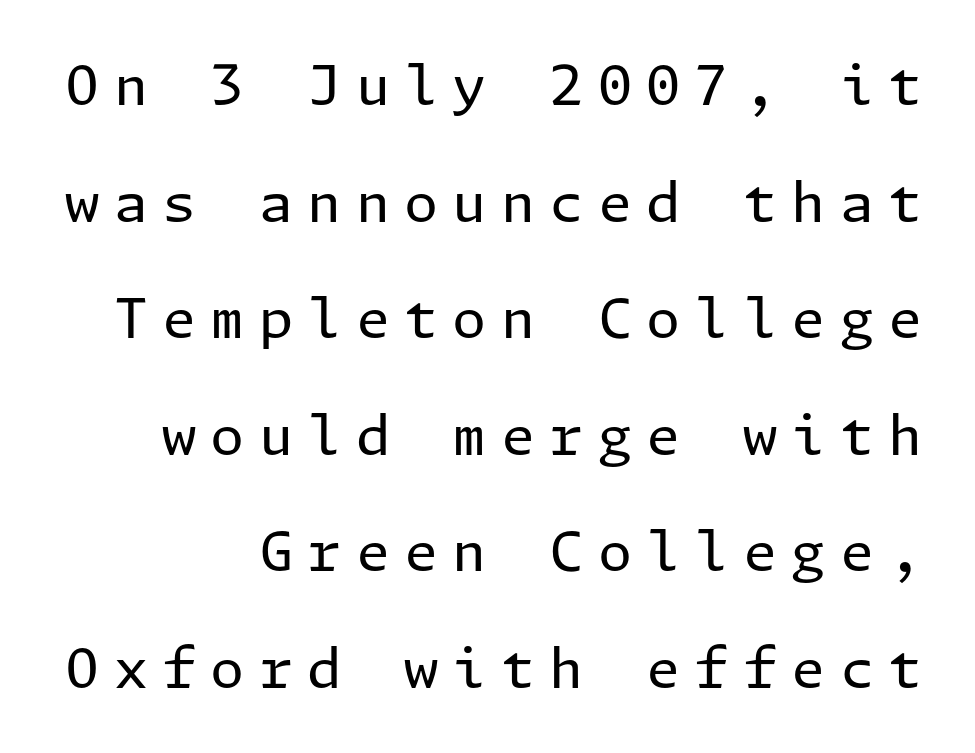
Q: Is the text bold? A: No.
Q: Is the text italic (slanted)? A: No, it is upright.
Q: Is the typeface a serif or a sans-serif typeface? A: Sans-serif.
Q: Is the text underlined? A: No.
Q: How is the paragraph aligned? A: Right-aligned.
Q: Is the spacing between letters normal or unusually wide? A: Unusually wide.
Q: Is the spacing between lines tight, normal or loose? A: Loose.
Q: Width (condensed, normal, or wide)? A: Normal.
Q: Stroke contrast? A: Low.
Q: x-height? A: Medium.
